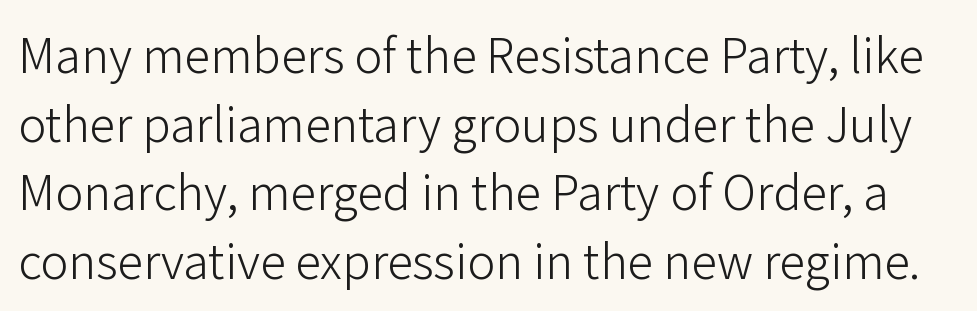
The image shows 47 px light sans-serif type, upright; set normal line spacing (1.46x), normal letter spacing, not underlined; low stroke contrast and a medium x-height.
